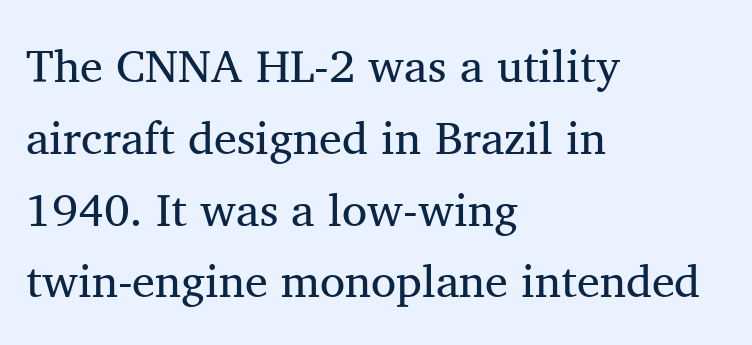
{"serif": "yes", "italic": "no", "bold": "no", "weight": "regular", "width": "normal", "stroke_contrast": "medium", "x_height": "medium", "monospaced": "no", "underline": "no", "align": "left", "line_spacing": "normal", "line_spacing_ratio": 1.56, "letter_spacing": "normal", "letter_spacing_em": 0.0, "glyph_px": 46}
